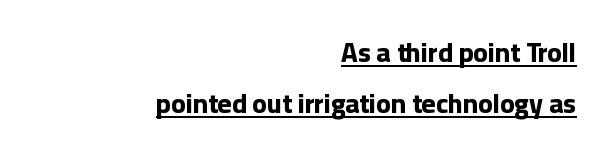
The image shows 27 px bold type, upright; set right-aligned, line spacing 1.88x, normal letter spacing, underlined.
